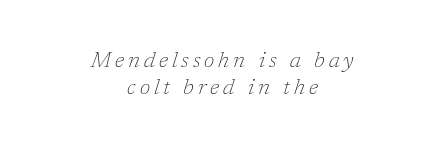
{"italic": "yes", "lean": "right", "slant_degrees": 17, "bold": "no", "underline": "no", "align": "center", "line_spacing_ratio": 1.21, "glyph_px": 22}
